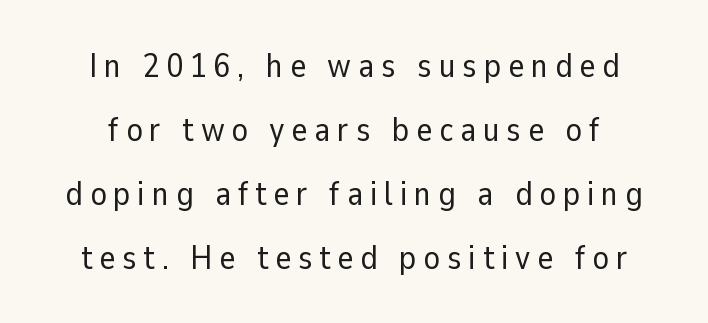
Q: Is the text bold? A: No.
Q: Is the text italic (slanted)? A: No, it is upright.
Q: Is the typeface a serif or a sans-serif typeface? A: Sans-serif.
Q: Is the text underlined? A: No.
Q: Is the spacing between letters normal or unusually wide? A: Unusually wide.
Q: Width (condensed, normal, or wide)? A: Normal.
Q: Stroke contrast? A: Low.
Q: x-height? A: Medium.
Q: Monospaced? A: No.
